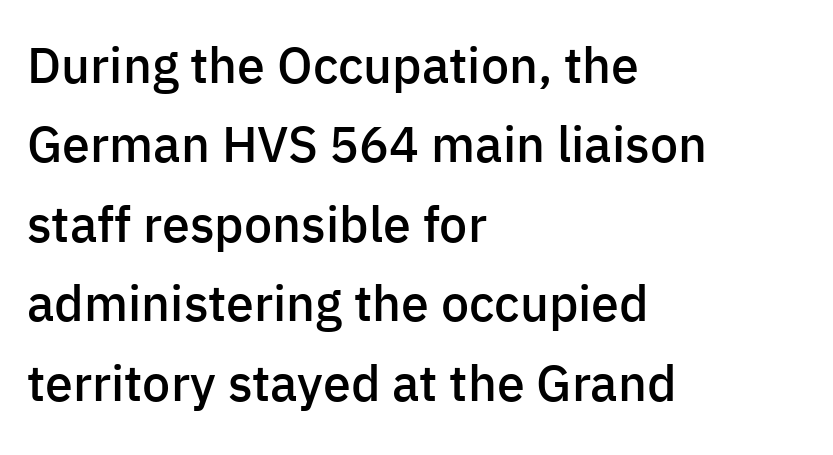
Q: Is the text bold? A: Semi-bold.
Q: Is the text italic (slanted)? A: No, it is upright.
Q: Is the typeface a serif or a sans-serif typeface? A: Sans-serif.
Q: Is the text underlined? A: No.
Q: How is the paragraph aligned? A: Left-aligned.
Q: Is the spacing between letters normal or unusually wide? A: Normal.
Q: Is the spacing between lines tight, normal or loose? A: Normal.
Q: Width (condensed, normal, or wide)? A: Normal.
Q: Stroke contrast? A: Low.
Q: x-height? A: Medium.
Q: Monospaced? A: No.
